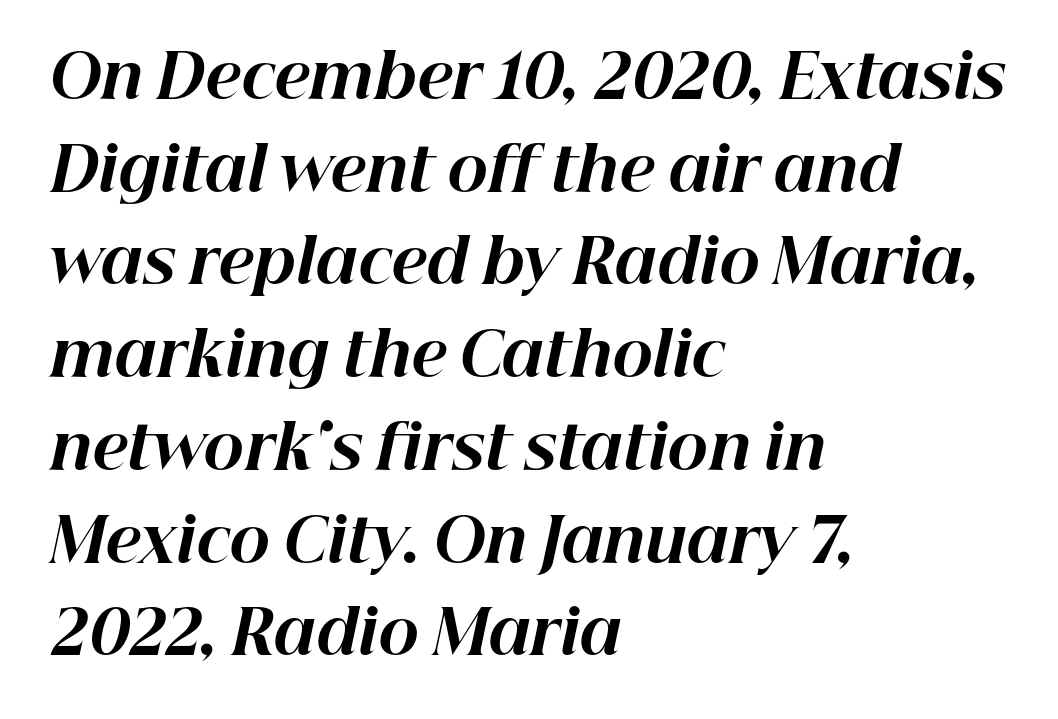
The image shows 61 px bold type, italic (leaning right); set left-aligned, normal line spacing (1.52x), normal letter spacing, not underlined; high stroke contrast and a medium x-height.
